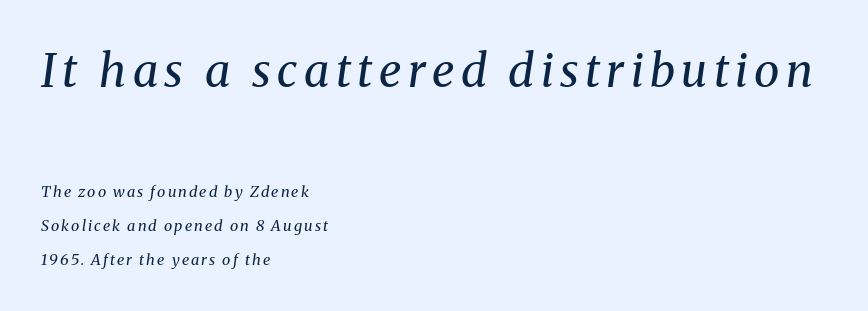
Scale decreases going downward across the two blocks. The space beneath each line is pristine and unruled. Ink coverage per letter is moderate at most. A student would call this left alignment; a typographer would say flush left, rag right.
